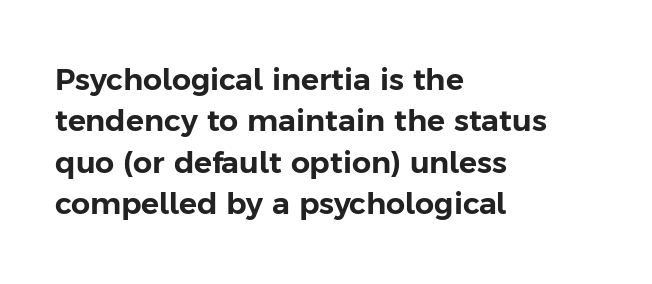
Q: Is the text italic (slanted)? A: No, it is upright.
Q: Is the typeface a serif or a sans-serif typeface? A: Sans-serif.
Q: Is the text underlined? A: No.
Q: How is the paragraph aligned? A: Left-aligned.
Q: Is the spacing between letters normal or unusually wide? A: Normal.
Q: Is the spacing between lines tight, normal or loose? A: Normal.
Q: Width (condensed, normal, or wide)? A: Normal.
Q: Stroke contrast? A: Low.
Q: x-height? A: Medium.
Q: Monospaced? A: No.
